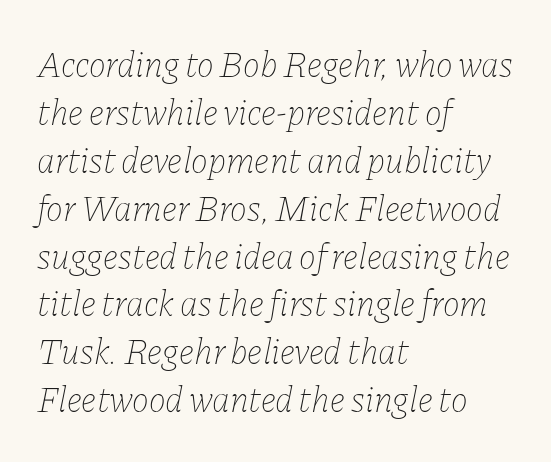
Q: Is the text bold? A: No.
Q: Is the text italic (slanted)? A: Yes, it leans right by about 11 degrees.
Q: Is the text underlined? A: No.
Q: How is the paragraph aligned? A: Left-aligned.
Q: Is the spacing between letters normal or unusually wide? A: Normal.
Q: Is the spacing between lines tight, normal or loose? A: Normal.
Q: Width (condensed, normal, or wide)? A: Normal.
Q: Stroke contrast? A: Low.
Q: x-height? A: Medium.
Q: Monospaced? A: No.
